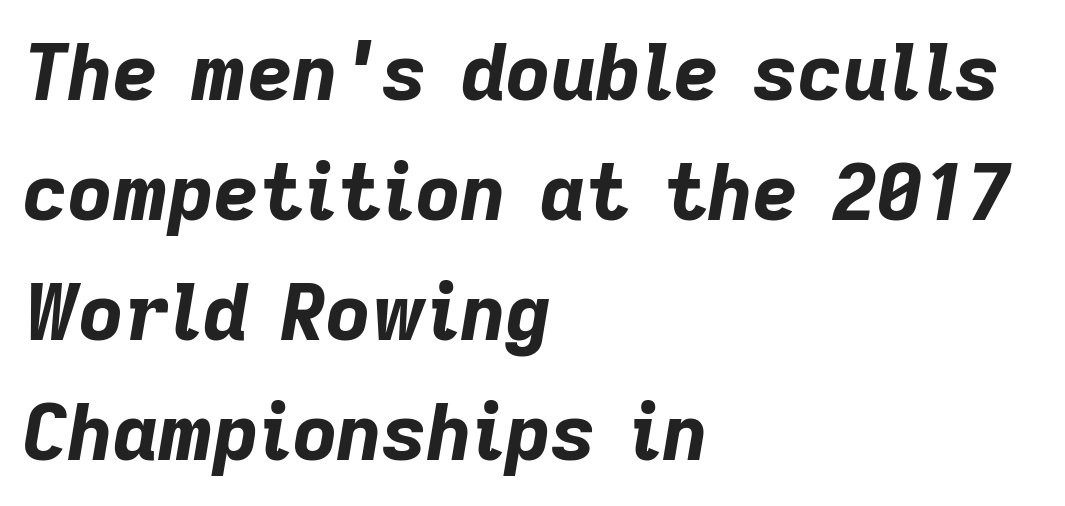
{"italic": "yes", "lean": "right", "slant_degrees": 9, "bold": "yes", "weight": "bold", "width": "normal", "stroke_contrast": "low", "x_height": "medium", "monospaced": "no", "underline": "no", "align": "left", "line_spacing": "normal", "line_spacing_ratio": 1.54, "letter_spacing": "normal", "letter_spacing_em": 0.0, "glyph_px": 78}
